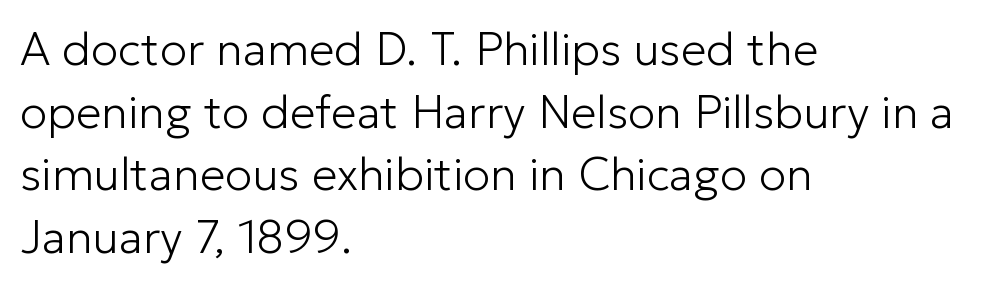
Q: Is the text bold? A: No.
Q: Is the text italic (slanted)? A: No, it is upright.
Q: Is the typeface a serif or a sans-serif typeface? A: Sans-serif.
Q: Is the text underlined? A: No.
Q: How is the paragraph aligned? A: Left-aligned.
Q: Is the spacing between letters normal or unusually wide? A: Normal.
Q: Is the spacing between lines tight, normal or loose? A: Normal.
Q: Width (condensed, normal, or wide)? A: Normal.
Q: Stroke contrast? A: Low.
Q: x-height? A: Medium.
Q: Monospaced? A: No.
